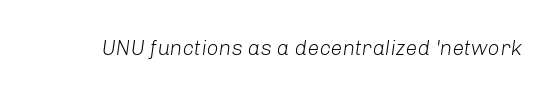
The passage shown has conventional tracking throughout. Every character sits at an angle, as italics do. A quiet, ordinary-to-light weight characterises the typeface. No word sits above an underline.
